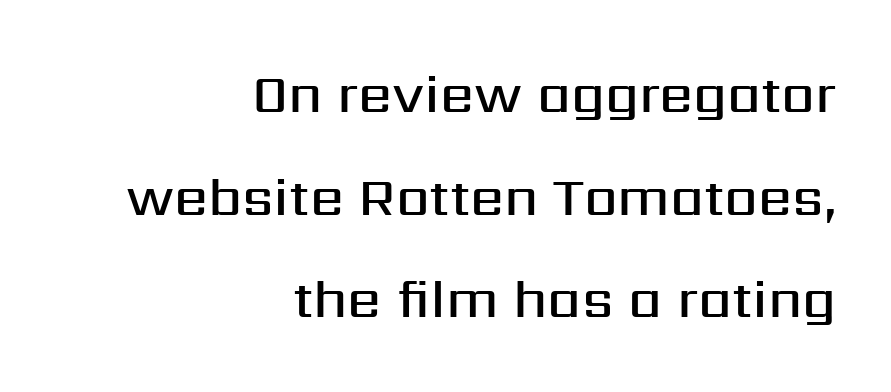
Q: Is the text bold? A: Semi-bold.
Q: Is the text italic (slanted)? A: No, it is upright.
Q: Is the typeface a serif or a sans-serif typeface? A: Sans-serif.
Q: Is the text underlined? A: No.
Q: How is the paragraph aligned? A: Right-aligned.
Q: Is the spacing between letters normal or unusually wide? A: Normal.
Q: Is the spacing between lines tight, normal or loose? A: Loose.
Q: Width (condensed, normal, or wide)? A: Normal.
Q: Stroke contrast? A: Medium.
Q: x-height? A: Medium.
Q: Monospaced? A: No.
